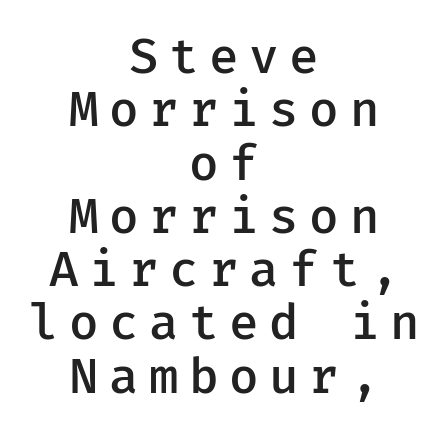
Q: Is the text bold? A: Semi-bold.
Q: Is the text italic (slanted)? A: No, it is upright.
Q: Is the typeface a serif or a sans-serif typeface? A: Sans-serif.
Q: Is the text underlined? A: No.
Q: How is the paragraph aligned? A: Centered.
Q: Is the spacing between letters normal or unusually wide? A: Unusually wide.
Q: Is the spacing between lines tight, normal or loose? A: Tight.
Q: Width (condensed, normal, or wide)? A: Normal.
Q: Stroke contrast? A: Low.
Q: x-height? A: Medium.
Q: Monospaced? A: Yes.
